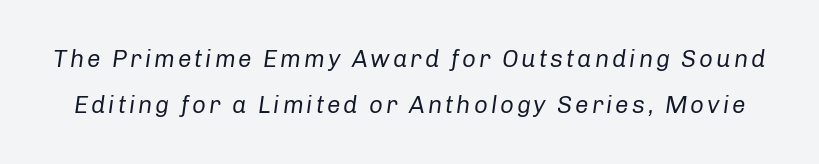
The weight tops out at a normal text grade. Is there much room between lines? Yes — plenty of vertical air separates them. An italicized treatment has been applied to the whole sample. The baseline area is clear.
